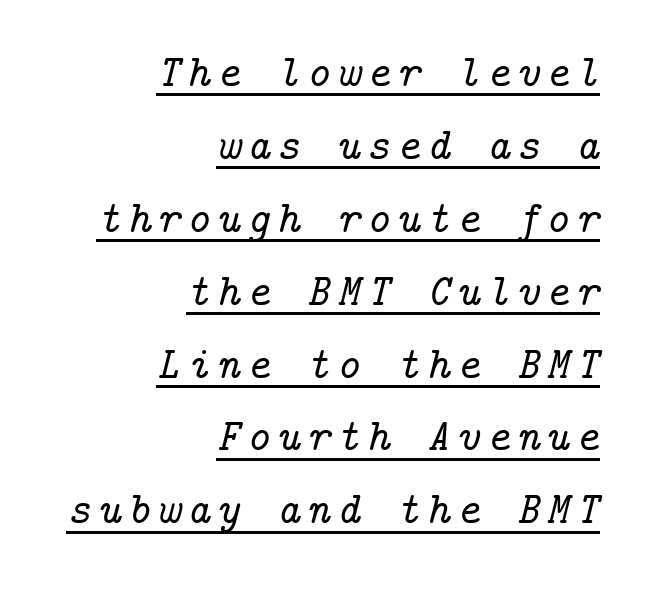
The image shows 45 px serif type, italic (leaning right); set right-aligned, normal line spacing (1.62x), underlined; low stroke contrast and a medium x-height.
